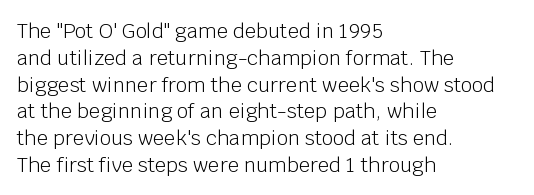
Q: Is the text bold? A: No.
Q: Is the text italic (slanted)? A: No, it is upright.
Q: Is the text underlined? A: No.
Q: How is the paragraph aligned? A: Left-aligned.
Q: Is the spacing between letters normal or unusually wide? A: Normal.
Q: Is the spacing between lines tight, normal or loose? A: Normal.
